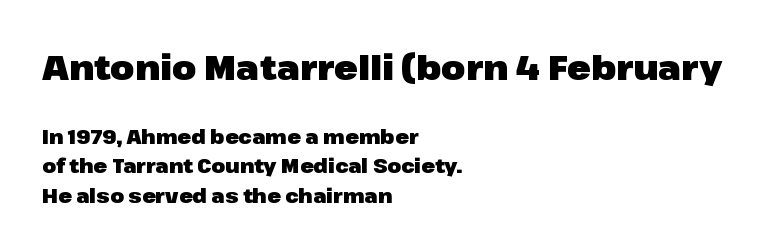
Q: Is the text bold? A: Yes.
Q: Is the text italic (slanted)? A: No, it is upright.
Q: Is the typeface a serif or a sans-serif typeface? A: Sans-serif.
Q: Is the text underlined? A: No.
Q: How is the paragraph aligned? A: Left-aligned.
Q: Is the spacing between letters normal or unusually wide? A: Normal.
Q: Is the spacing between lines tight, normal or loose? A: Normal.
Q: Which block of text is set in a larger size, the first (top) or the second (bottom)? A: The first (top) one.
Q: Width (condensed, normal, or wide)? A: Normal.
Q: Stroke contrast? A: Low.
Q: x-height? A: Medium.
Q: Monospaced? A: No.
